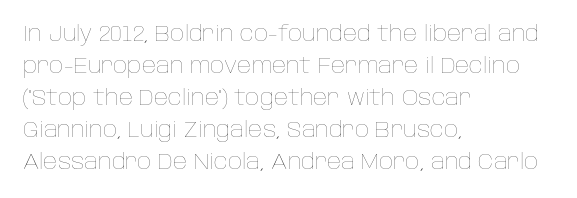
{"italic": "no", "bold": "no", "underline": "no", "align": "left", "line_spacing": "normal", "line_spacing_ratio": 1.45, "letter_spacing": "normal", "letter_spacing_em": 0.0, "glyph_px": 22}
